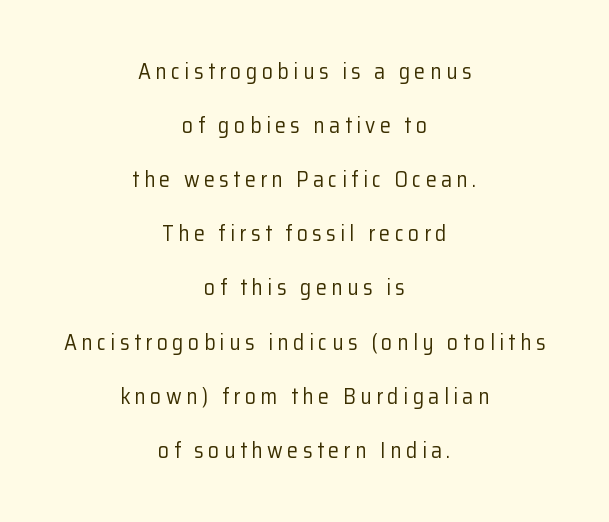
{"italic": "no", "bold": "no", "underline": "no", "align": "center", "line_spacing": "loose", "line_spacing_ratio": 2.46, "letter_spacing": "wide", "letter_spacing_em": 0.2, "glyph_px": 22}
